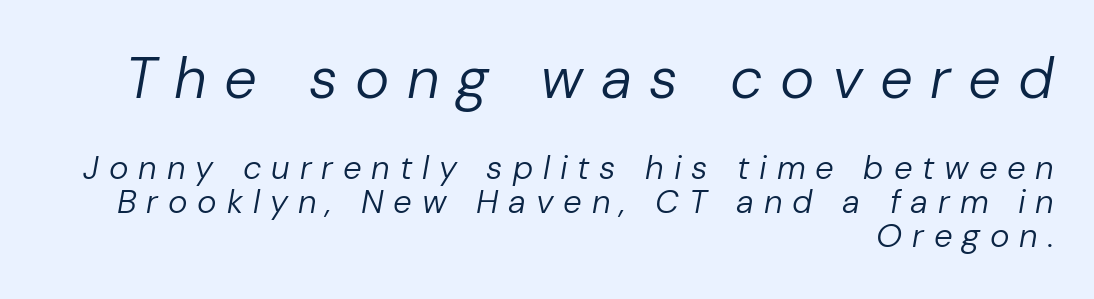
{"italic": "yes", "lean": "right", "slant_degrees": 10, "bold": "no", "weight": "regular", "width": "normal", "stroke_contrast": "low", "x_height": "medium", "monospaced": "no", "underline": "no", "align": "right", "line_spacing": "tight", "line_spacing_ratio": 1.03, "letter_spacing": "wide", "letter_spacing_em": 0.3, "larger_block": "first", "size_ratio": 1.76, "glyph_px": 58}
